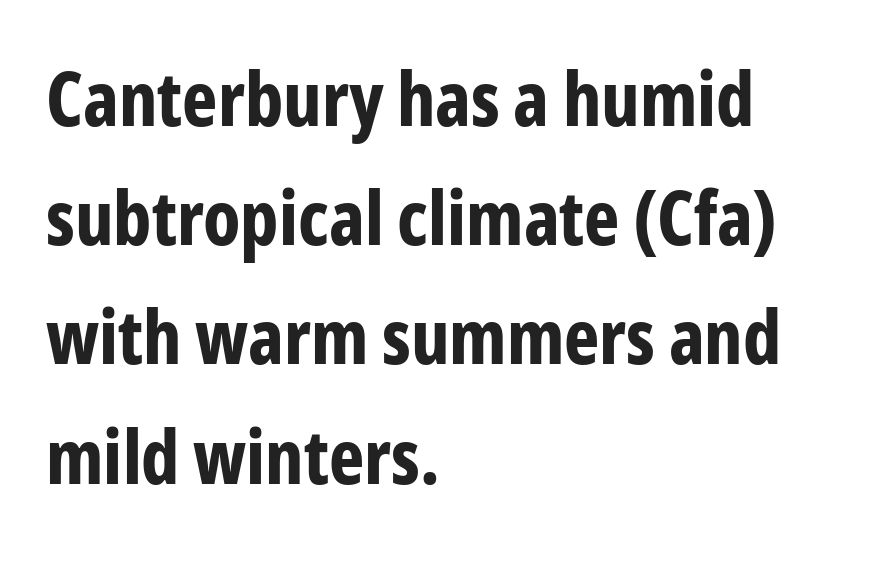
The image shows 75 px bold, condensed sans-serif type, upright; set left-aligned, normal line spacing (1.59x), normal letter spacing, not underlined; low stroke contrast and a medium x-height.
